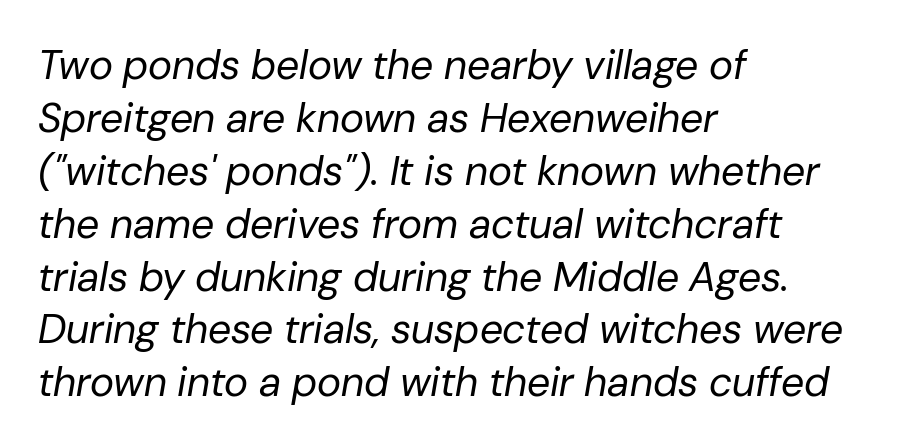
Q: Is the text bold? A: No.
Q: Is the text italic (slanted)? A: Yes, it leans right by about 10 degrees.
Q: Is the text underlined? A: No.
Q: How is the paragraph aligned? A: Left-aligned.
Q: Is the spacing between letters normal or unusually wide? A: Normal.
Q: Is the spacing between lines tight, normal or loose? A: Normal.
Q: Width (condensed, normal, or wide)? A: Normal.
Q: Stroke contrast? A: Low.
Q: x-height? A: Medium.
Q: Monospaced? A: No.
